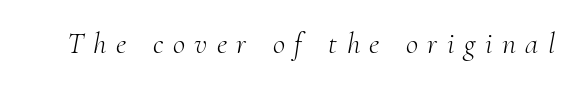
{"serif": "yes", "italic": "yes", "lean": "right", "slant_degrees": 10, "bold": "no", "weight": "light", "width": "normal", "stroke_contrast": "medium", "x_height": "small", "monospaced": "no", "underline": "no", "letter_spacing": "wide", "letter_spacing_em": 0.32, "glyph_px": 30}
